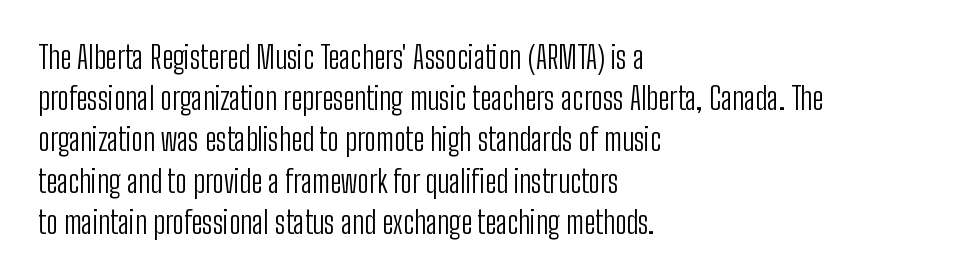
{"serif": "no", "italic": "no", "bold": "no", "weight": "light", "width": "condensed", "stroke_contrast": "low", "x_height": "medium", "monospaced": "no", "underline": "no", "align": "left", "line_spacing": "normal", "line_spacing_ratio": 1.33, "letter_spacing": "normal", "letter_spacing_em": 0.0, "glyph_px": 31}
